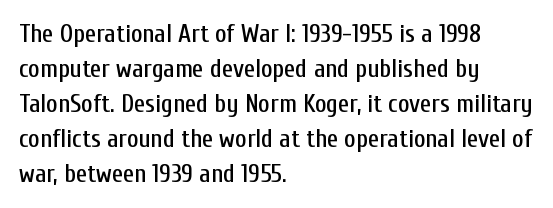
The image shows 25 px text type, upright; set left-aligned, normal line spacing (1.4x), normal letter spacing, not underlined.
